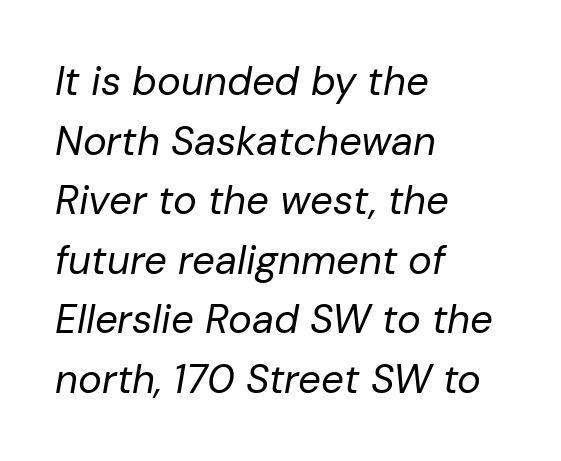
Q: Is the text bold? A: No.
Q: Is the text italic (slanted)? A: Yes, it leans right by about 10 degrees.
Q: Is the text underlined? A: No.
Q: How is the paragraph aligned? A: Left-aligned.
Q: Is the spacing between letters normal or unusually wide? A: Normal.
Q: Is the spacing between lines tight, normal or loose? A: Normal.
Q: Width (condensed, normal, or wide)? A: Normal.
Q: Stroke contrast? A: Low.
Q: x-height? A: Medium.
Q: Monospaced? A: No.
